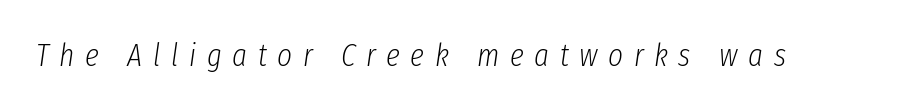
Q: Is the text bold? A: No.
Q: Is the text italic (slanted)? A: Yes, it leans right by about 8 degrees.
Q: Is the text underlined? A: No.
Q: Is the spacing between letters normal or unusually wide? A: Unusually wide.
Q: Width (condensed, normal, or wide)? A: Condensed.
Q: Stroke contrast? A: Low.
Q: x-height? A: Medium.
Q: Monospaced? A: No.
